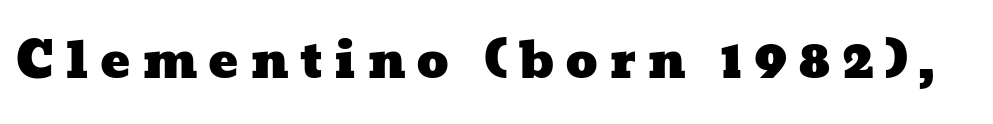
The words here are not underlined. Note the varied advance widths — an 'i' is clearly narrower than an 'm'. Does extra space separate the letters? Yes, quite a lot of it.
